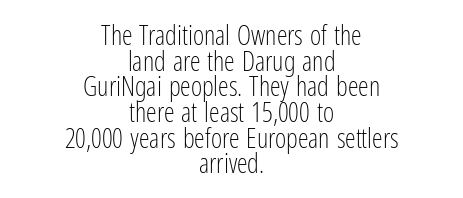
{"italic": "no", "bold": "no", "underline": "no", "align": "center", "line_spacing": "tight", "line_spacing_ratio": 0.95, "letter_spacing": "normal", "letter_spacing_em": 0.0, "glyph_px": 27}
